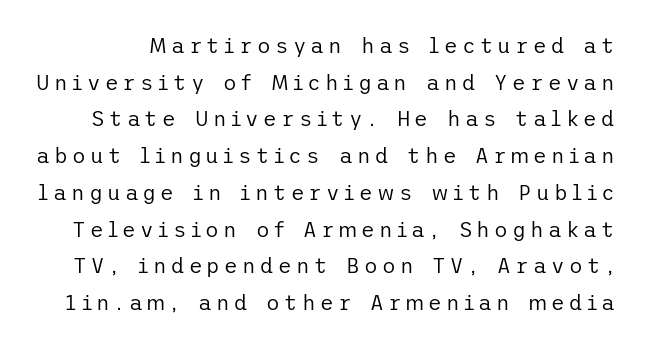
{"italic": "no", "bold": "no", "underline": "no", "line_spacing_ratio": 1.75, "letter_spacing": "wide", "letter_spacing_em": 0.2, "glyph_px": 21}
